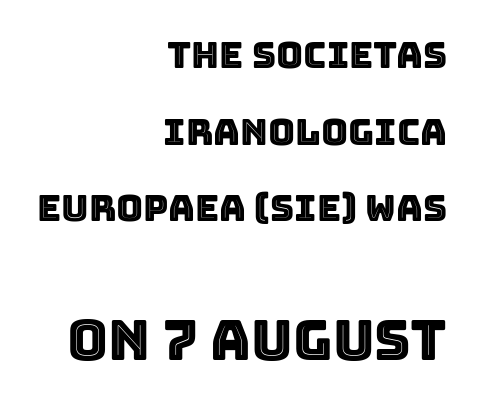
{"italic": "no", "width": "normal", "x_height": "large", "monospaced": "no", "underline": "no", "align": "right", "line_spacing": "loose", "line_spacing_ratio": 2.07, "letter_spacing": "normal", "letter_spacing_em": 0.0, "larger_block": "second", "size_ratio": 1.51, "glyph_px": 56}
